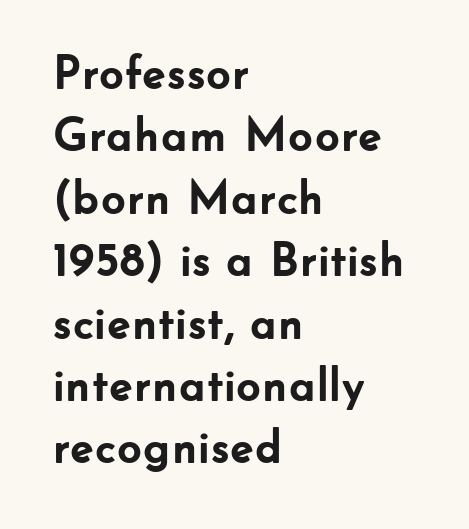
What weight is shown? A full bold with thick strokes. Classification — sans serif. Rows of type keep a routine distance in the vertical direction. Leftover space on each line is placed entirely after the last word. The face used here is rendered with its standard letterfit. The specimen reads as upright at a glance.
